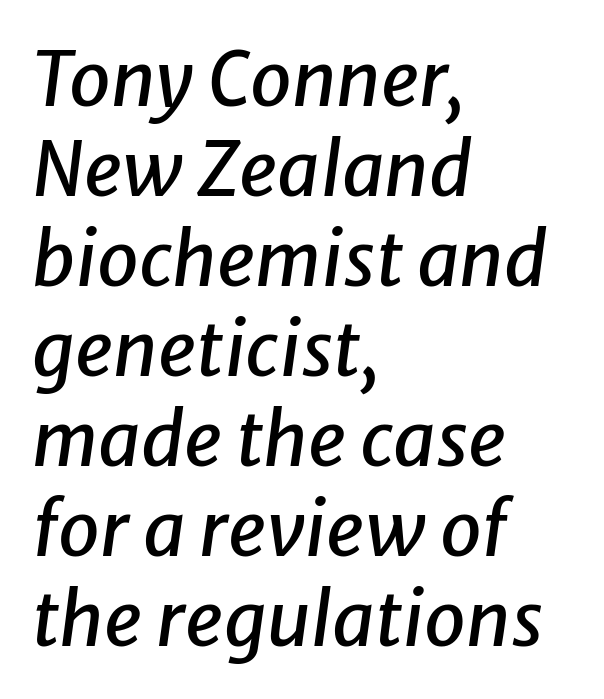
Q: Is the text italic (slanted)? A: Yes, it leans right by about 8 degrees.
Q: Is the text underlined? A: No.
Q: How is the paragraph aligned? A: Left-aligned.
Q: Is the spacing between letters normal or unusually wide? A: Normal.
Q: Width (condensed, normal, or wide)? A: Normal.
Q: Stroke contrast? A: Low.
Q: x-height? A: Medium.
Q: Monospaced? A: No.
